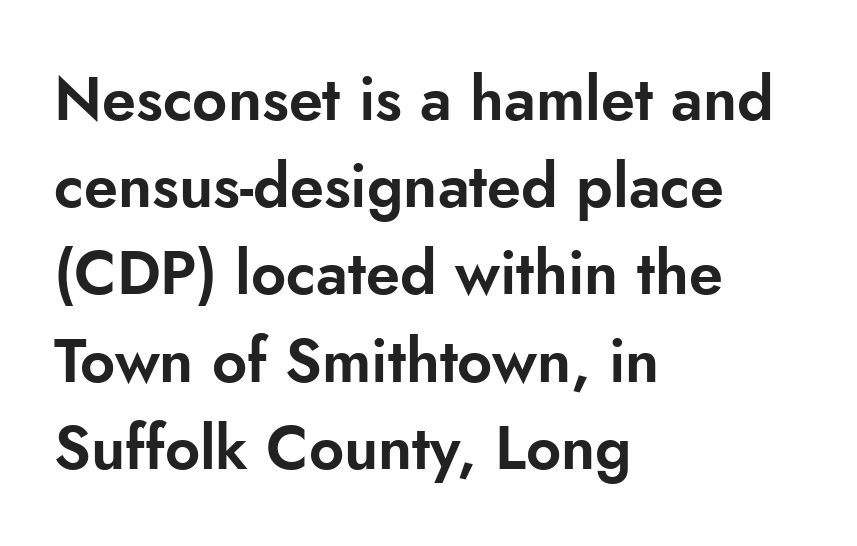
When letters stand straight like this, we call the style roman or upright. What's the leading like? Ordinary, nothing unusual. The baseline area is clear. Look at the tracking — it's just the regular setting, nothing added. Regarding serifs, this sample does without them. Is this a fixed-width face? No — the glyphs have proportional, varying widths.
